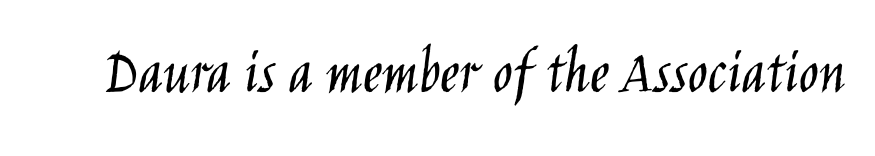
The image shows 66 px light, condensed sans-serif type; set normal letter spacing, not underlined; low stroke contrast and a large x-height.
